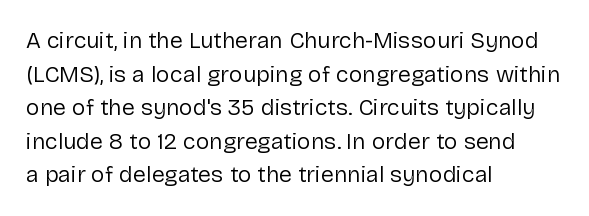
{"italic": "no", "bold": "no", "underline": "no", "align": "left", "line_spacing": "normal", "line_spacing_ratio": 1.46, "letter_spacing": "normal", "letter_spacing_em": 0.0, "glyph_px": 23}
